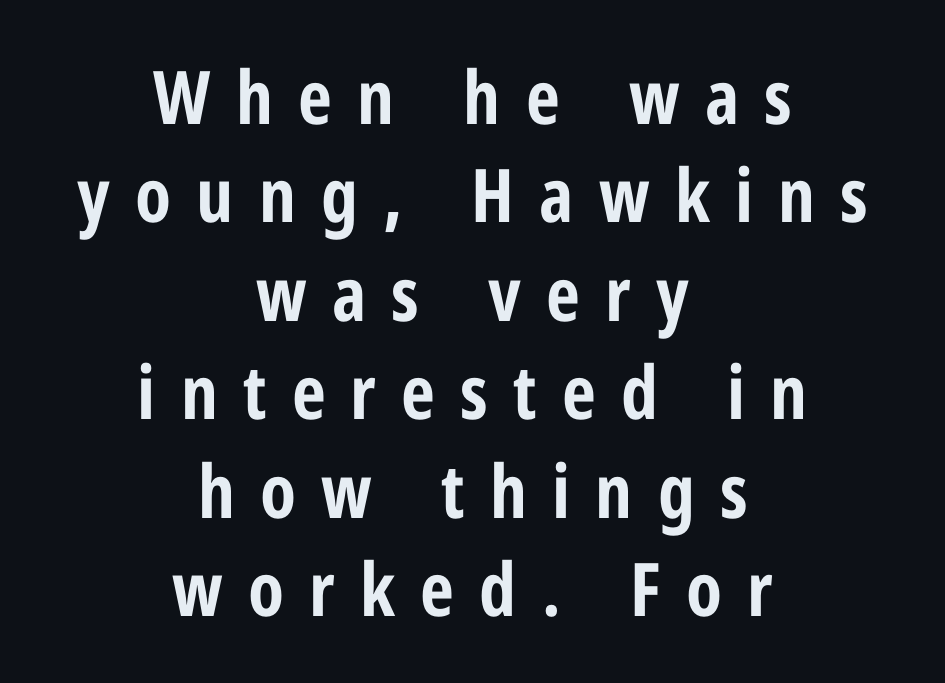
{"serif": "no", "italic": "no", "bold": "yes", "weight": "bold", "width": "condensed", "stroke_contrast": "low", "x_height": "medium", "monospaced": "no", "underline": "no", "align": "center", "line_spacing": "normal", "line_spacing_ratio": 1.33, "letter_spacing": "wide", "letter_spacing_em": 0.34, "glyph_px": 74}
